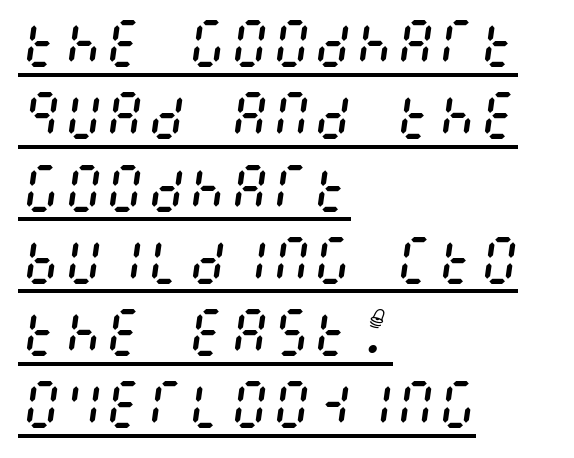
{"italic": "yes", "lean": "right", "slant_degrees": 8, "bold": "no", "weight": "regular", "width": "condensed", "stroke_contrast": "medium", "x_height": "large", "underline": "yes", "align": "left", "line_spacing": "normal", "line_spacing_ratio": 1.39, "letter_spacing": "normal", "letter_spacing_em": 0.0, "glyph_px": 52}
